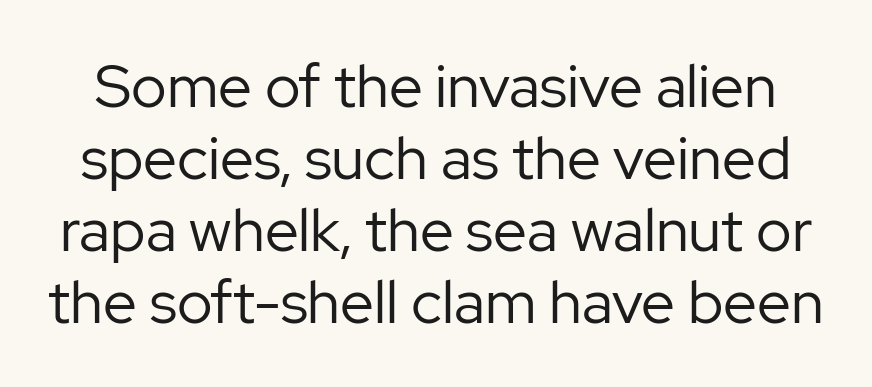
Q: Is the text bold? A: No.
Q: Is the text italic (slanted)? A: No, it is upright.
Q: Is the typeface a serif or a sans-serif typeface? A: Sans-serif.
Q: Is the text underlined? A: No.
Q: Is the spacing between letters normal or unusually wide? A: Normal.
Q: Width (condensed, normal, or wide)? A: Normal.
Q: Stroke contrast? A: Low.
Q: x-height? A: Medium.
Q: Monospaced? A: No.
